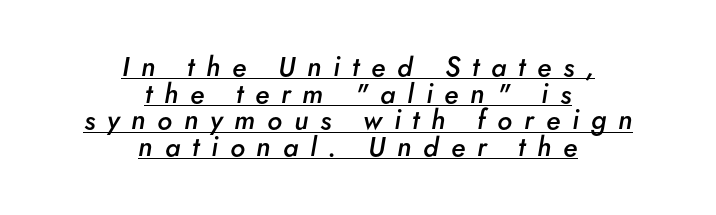
{"italic": "yes", "lean": "right", "slant_degrees": 5, "bold": "semi", "underline": "yes", "align": "center", "line_spacing": "tight", "line_spacing_ratio": 0.99, "letter_spacing": "wide", "letter_spacing_em": 0.44, "glyph_px": 27}
